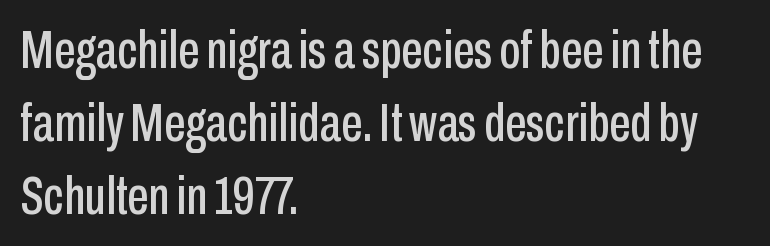
Q: Is the text italic (slanted)? A: No, it is upright.
Q: Is the typeface a serif or a sans-serif typeface? A: Sans-serif.
Q: Is the text underlined? A: No.
Q: How is the paragraph aligned? A: Left-aligned.
Q: Is the spacing between letters normal or unusually wide? A: Normal.
Q: Is the spacing between lines tight, normal or loose? A: Normal.
Q: Width (condensed, normal, or wide)? A: Condensed.
Q: Stroke contrast? A: Low.
Q: x-height? A: Medium.
Q: Monospaced? A: No.
